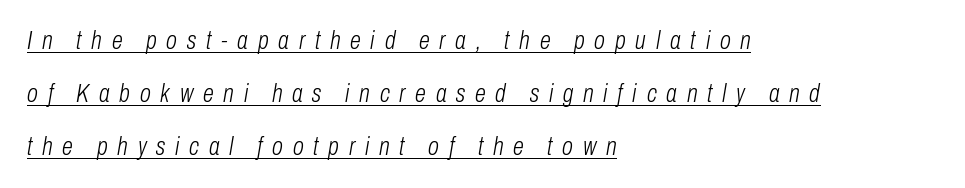
{"italic": "yes", "lean": "right", "slant_degrees": 10, "bold": "no", "underline": "yes", "align": "left", "line_spacing": "loose", "line_spacing_ratio": 2.12, "letter_spacing": "wide", "letter_spacing_em": 0.39, "glyph_px": 25}
